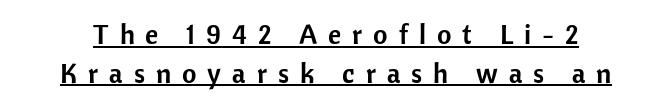
Q: Is the text italic (slanted)? A: No, it is upright.
Q: Is the typeface a serif or a sans-serif typeface? A: Sans-serif.
Q: Is the text underlined? A: Yes.
Q: Is the spacing between letters normal or unusually wide? A: Unusually wide.
Q: Is the spacing between lines tight, normal or loose? A: Normal.
Q: Width (condensed, normal, or wide)? A: Normal.
Q: Stroke contrast? A: Low.
Q: x-height? A: Medium.
Q: Monospaced? A: No.
